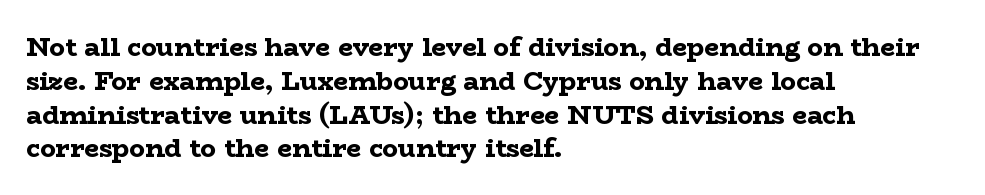
Q: Is the text bold? A: Yes.
Q: Is the text italic (slanted)? A: No, it is upright.
Q: Is the text underlined? A: No.
Q: How is the paragraph aligned? A: Left-aligned.
Q: Is the spacing between letters normal or unusually wide? A: Normal.
Q: Is the spacing between lines tight, normal or loose? A: Normal.
